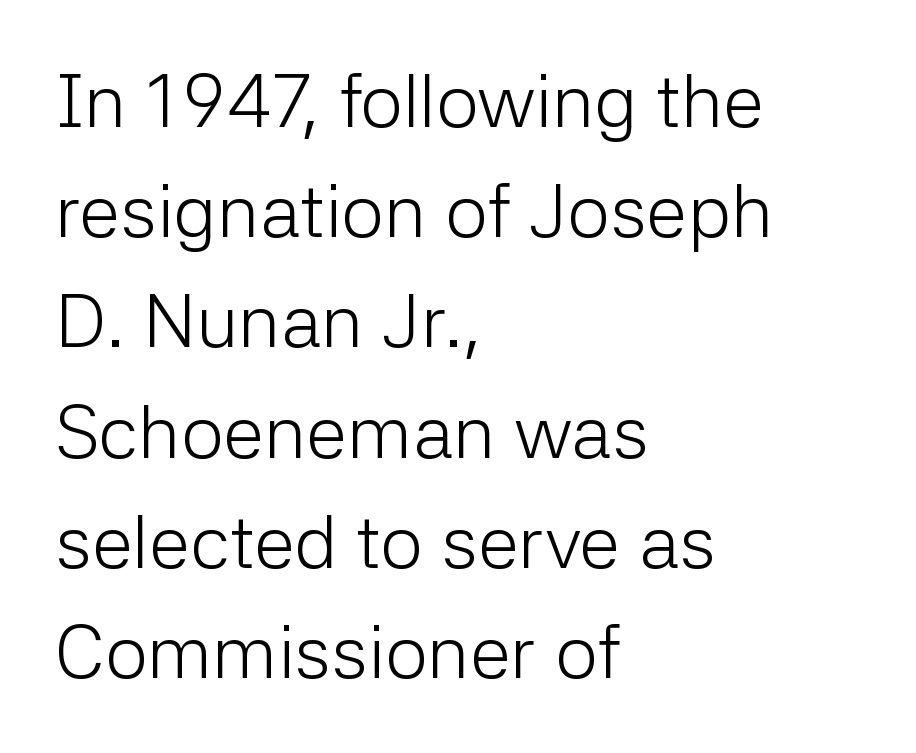
Q: Is the text bold? A: No.
Q: Is the text italic (slanted)? A: No, it is upright.
Q: Is the typeface a serif or a sans-serif typeface? A: Sans-serif.
Q: Is the text underlined? A: No.
Q: How is the paragraph aligned? A: Left-aligned.
Q: Is the spacing between letters normal or unusually wide? A: Normal.
Q: Is the spacing between lines tight, normal or loose? A: Normal.
Q: Width (condensed, normal, or wide)? A: Normal.
Q: Stroke contrast? A: Low.
Q: x-height? A: Medium.
Q: Monospaced? A: No.
